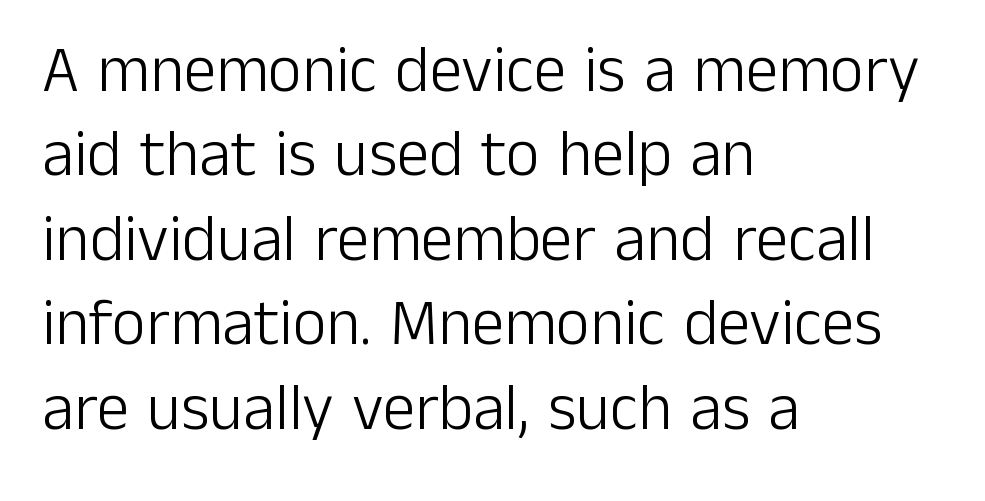
The image shows 65 px light sans-serif type, upright; set left-aligned, normal line spacing (1.3x), normal letter spacing, not underlined; low stroke contrast and a medium x-height.
